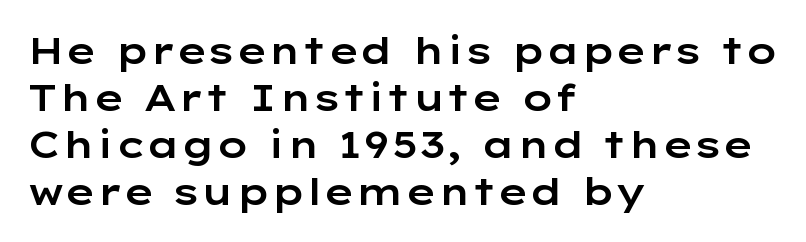
{"serif": "no", "italic": "no", "width": "wide", "stroke_contrast": "low", "x_height": "medium", "monospaced": "no", "underline": "no", "align": "left", "line_spacing": "normal", "line_spacing_ratio": 1.27, "letter_spacing": "normal", "letter_spacing_em": 0.0, "glyph_px": 37}
